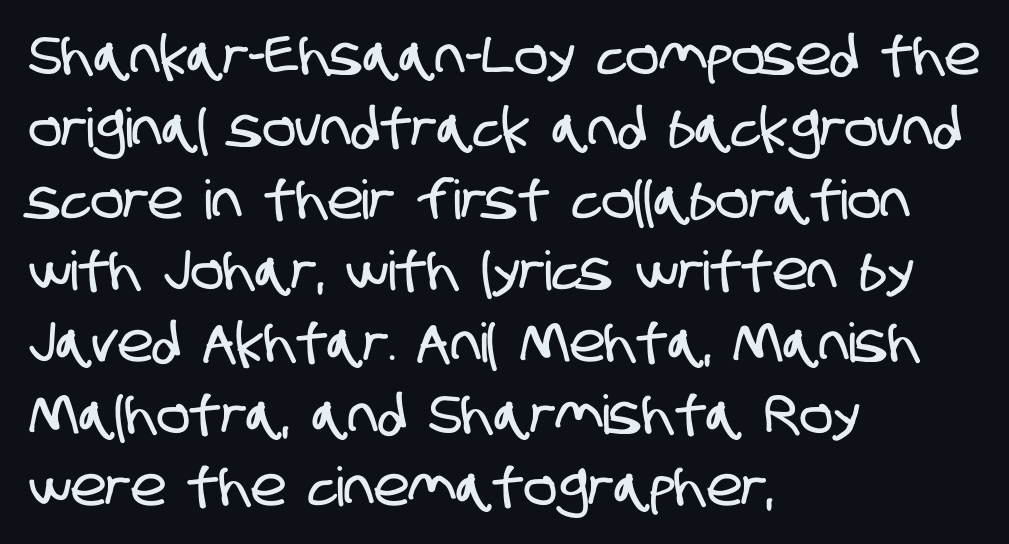
The image shows 54 px condensed sans-serif type; set left-aligned, normal line spacing (1.33x), normal letter spacing, not underlined; low stroke contrast and a large x-height.
